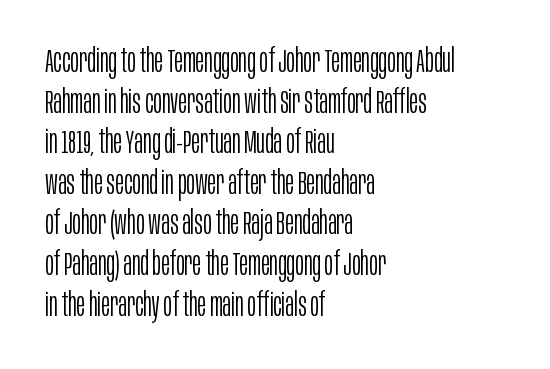
{"serif": "no", "italic": "no", "bold": "no", "weight": "light", "width": "condensed", "stroke_contrast": "low", "x_height": "large", "monospaced": "no", "underline": "no", "align": "left", "line_spacing_ratio": 1.23, "letter_spacing": "normal", "letter_spacing_em": 0.0, "glyph_px": 33}
